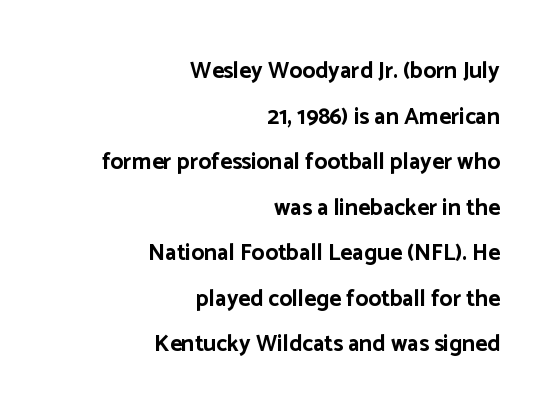
Strong, thick strokes mark this as bold type. A typesetter would mark this as roman, not italic. Line endings align vertically; line beginnings do not. Vertical spacing — loose. How are the letters spaced? Ordinarily, with no added tracking. Rule under the text: the space is simply empty.
